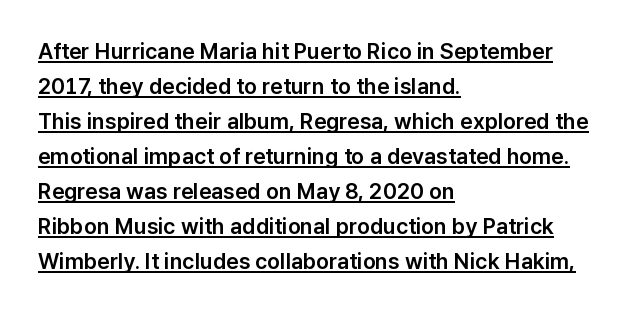
Compared with a centered layout, this one pins lines to the left instead. The space between consecutive lines is moderate. In terms of letterspacing, this is plain default setting. This sample carries an underscore along the baseline area. Does the lettering tilt? It doesn't — this is upright.
